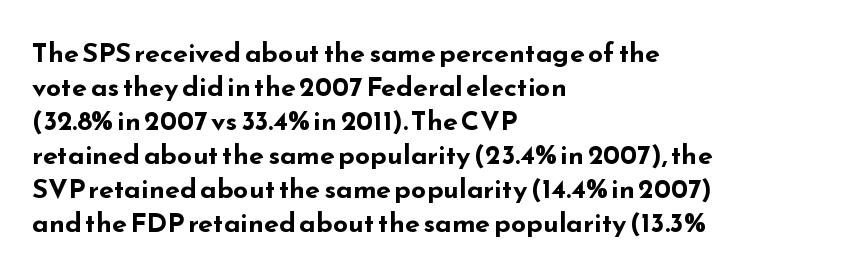
Does the weight exceed regular? Yes, all the way to bold. Short note: letters normally spaced. The space beneath each line is pristine and unruled. The typesetter chose a ragged-right arrangement here. Posture: vertical. The passage shown stacks its lines at a standard gap.
